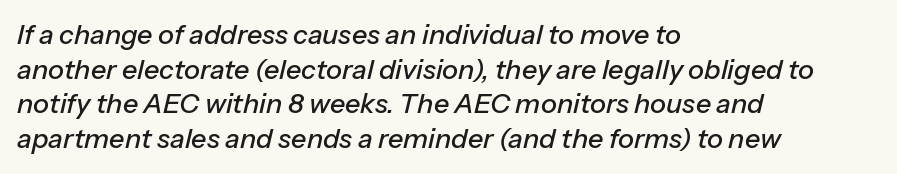
Q: Is the text italic (slanted)? A: Yes, it leans right by about 13 degrees.
Q: Is the text underlined? A: No.
Q: How is the paragraph aligned? A: Left-aligned.
Q: Is the spacing between letters normal or unusually wide? A: Normal.
Q: Is the spacing between lines tight, normal or loose? A: Normal.
